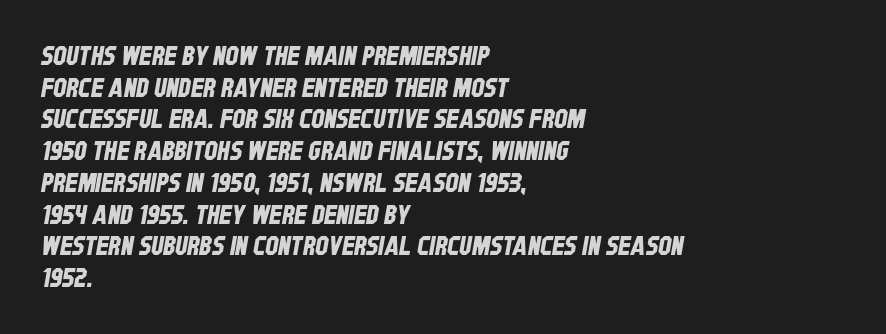
Q: Is the text underlined? A: No.
Q: How is the paragraph aligned? A: Left-aligned.
Q: Is the spacing between letters normal or unusually wide? A: Normal.
